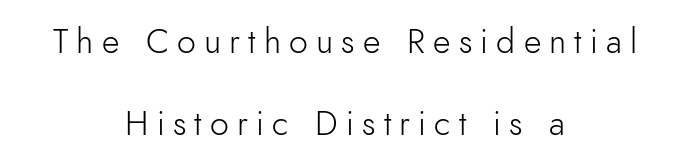
The image shows 34 px light sans-serif type, upright; set centered, loose line spacing (2.42x), unusually wide letter spacing (+0.24 em), not underlined; a small x-height.
